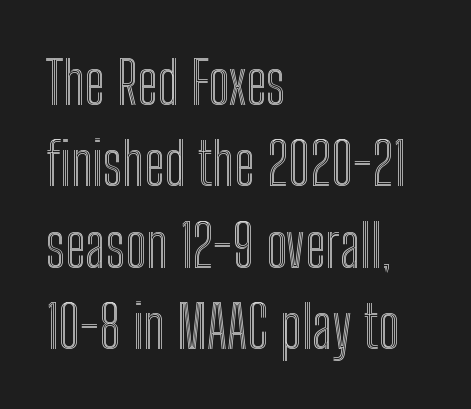
{"italic": "no", "width": "condensed", "x_height": "medium", "monospaced": "no", "underline": "no", "align": "left", "line_spacing": "normal", "line_spacing_ratio": 1.38, "letter_spacing": "normal", "letter_spacing_em": 0.0, "glyph_px": 59}
